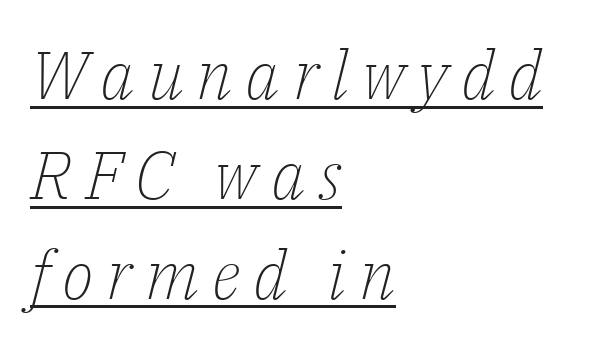
The image shows 67 px light serif type, italic (leaning right); set left-aligned, normal line spacing (1.49x), underlined; low stroke contrast and a medium x-height.
